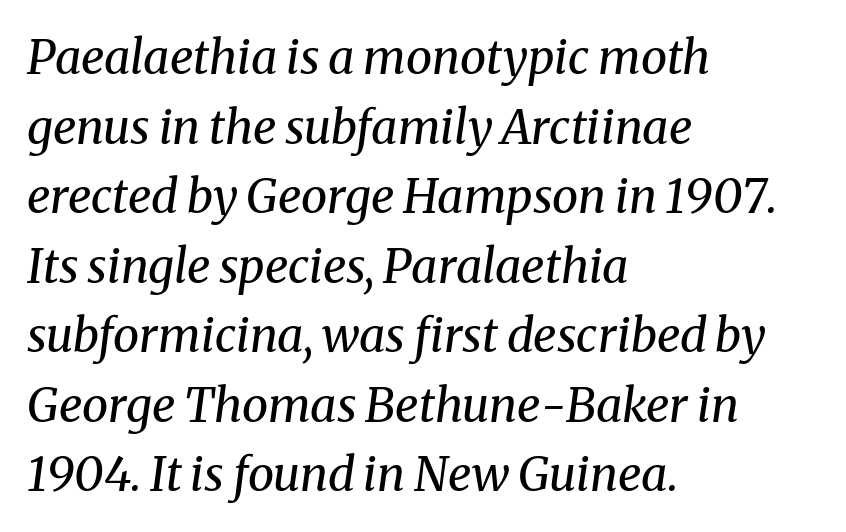
No chunkiness to these letters — they're not bold. Letters rest on an invisible, unmarked baseline. The ragged edge is on the right, which tells us the setting is flush left. Emphasis-style slanted type is in use. The face used here is proportionally spaced, like ordinary book or web type. Note: serifs present on the glyphs.
